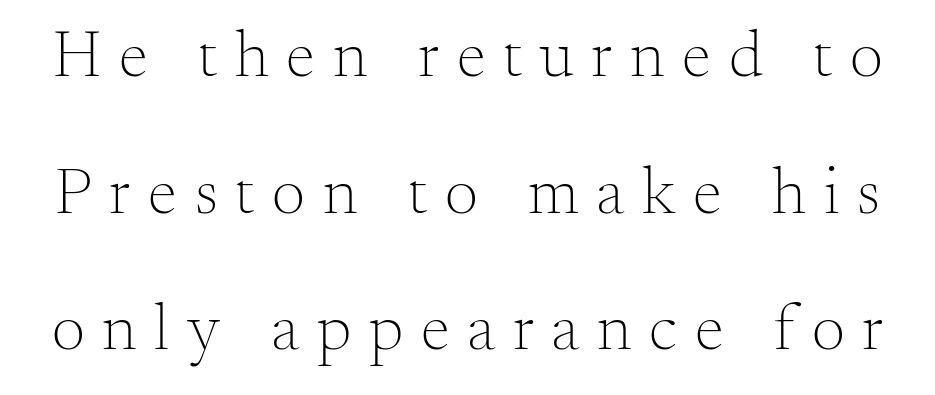
Loose tracking; the words dissolve into strings of separated letters. Regarding leading, the lines here are spaced well apart. Character widths vary here, with narrow letters taking less room than wide ones. Style check: upright. Serifs: yes, visible at the terminals of the letterforms.
